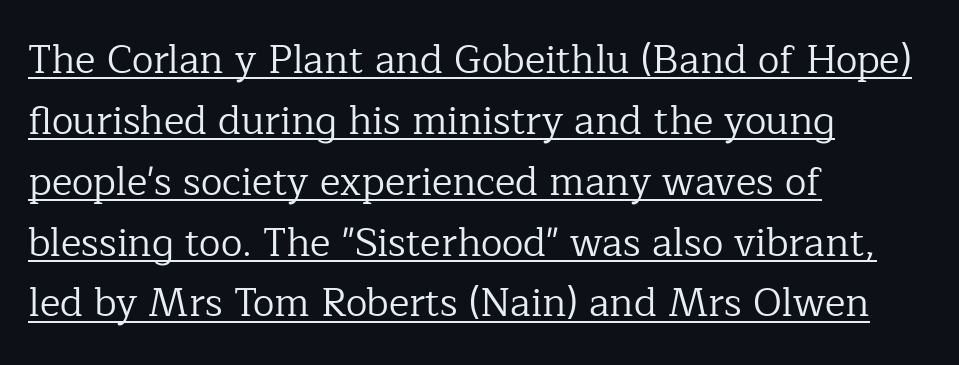
{"serif": "yes", "italic": "no", "bold": "no", "weight": "regular", "width": "normal", "stroke_contrast": "low", "x_height": "medium", "monospaced": "no", "underline": "yes", "align": "left", "line_spacing": "normal", "line_spacing_ratio": 1.56, "letter_spacing": "normal", "letter_spacing_em": 0.0, "glyph_px": 39}
